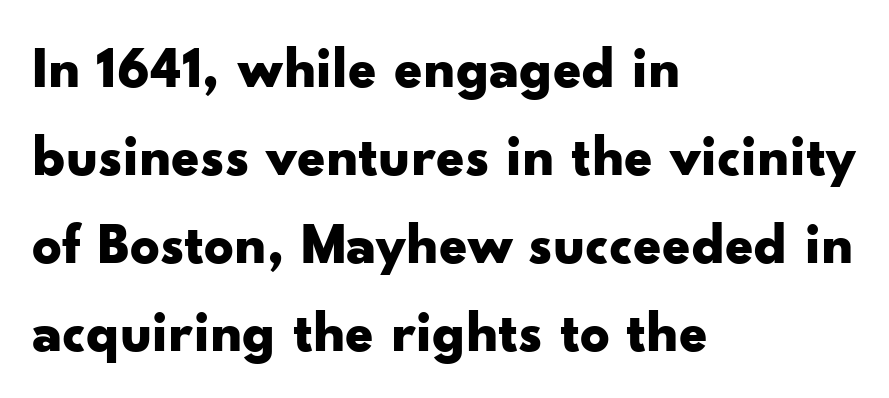
Vertical spacing — default. Heavy, bold letterforms. Descenders are the only things crossing below the line. Letter spacing: default. Is there any slant? The stems are plumb.
